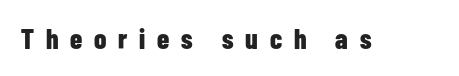
The image shows 28 px bold, condensed sans-serif type, upright; set unusually wide letter spacing (+0.42 em), not underlined; low stroke contrast and a medium x-height.
